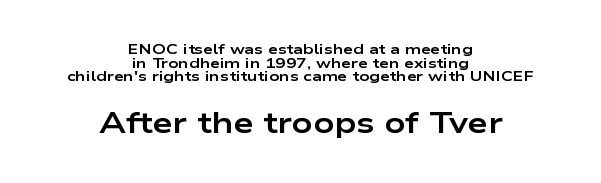
How would I describe the line gaps? Narrow and economical. Every character sits straight up, as roman type does. Each row of text sits above clean, open space. The rendering shows plain stroke endings on the letterforms — a sans-serif design. Horizontally, the lines are justified to the midpoint only.
